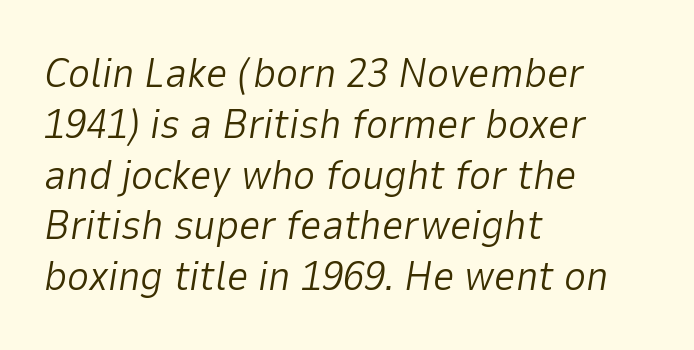
The image shows 42 px light type, italic (leaning right); set left-aligned, line spacing 1.21x, normal letter spacing, not underlined; low stroke contrast and a medium x-height.
